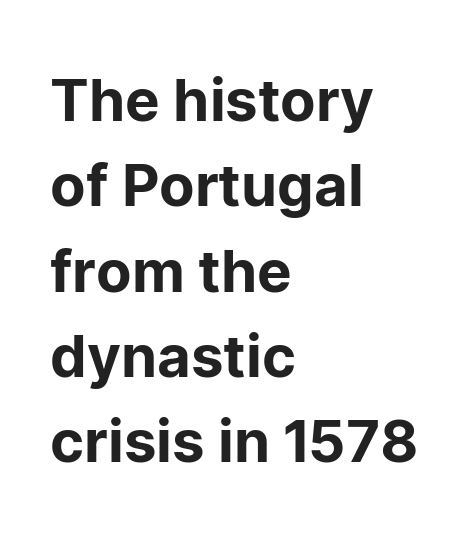
The image shows 58 px sans-serif type, upright; set left-aligned, normal line spacing (1.47x), normal letter spacing, not underlined; low stroke contrast and a medium x-height.
